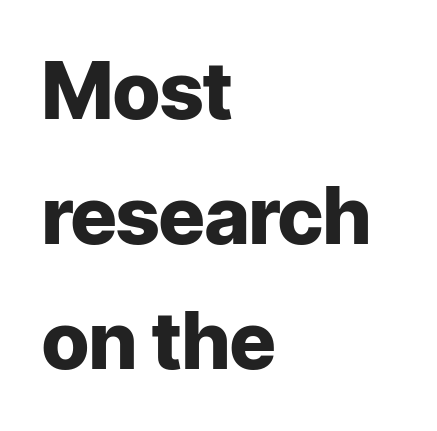
Q: Is the text bold? A: Yes.
Q: Is the text italic (slanted)? A: No, it is upright.
Q: Is the typeface a serif or a sans-serif typeface? A: Sans-serif.
Q: Is the text underlined? A: No.
Q: How is the paragraph aligned? A: Left-aligned.
Q: Is the spacing between letters normal or unusually wide? A: Normal.
Q: Is the spacing between lines tight, normal or loose? A: Normal.
Q: Width (condensed, normal, or wide)? A: Normal.
Q: Stroke contrast? A: Low.
Q: x-height? A: Medium.
Q: Monospaced? A: No.
